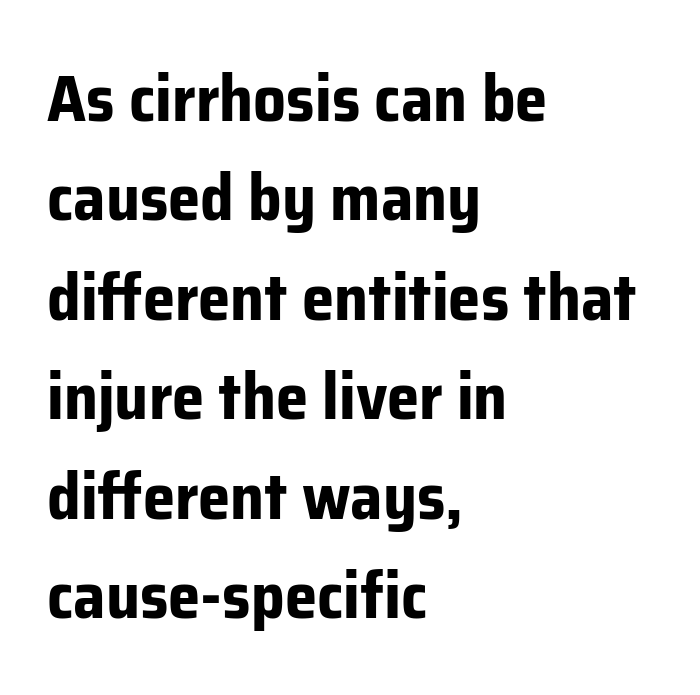
Q: Is the text bold? A: Yes.
Q: Is the text italic (slanted)? A: No, it is upright.
Q: Is the typeface a serif or a sans-serif typeface? A: Sans-serif.
Q: Is the text underlined? A: No.
Q: How is the paragraph aligned? A: Left-aligned.
Q: Is the spacing between letters normal or unusually wide? A: Normal.
Q: Is the spacing between lines tight, normal or loose? A: Normal.
Q: Width (condensed, normal, or wide)? A: Normal.
Q: Stroke contrast? A: Low.
Q: x-height? A: Medium.
Q: Monospaced? A: No.
